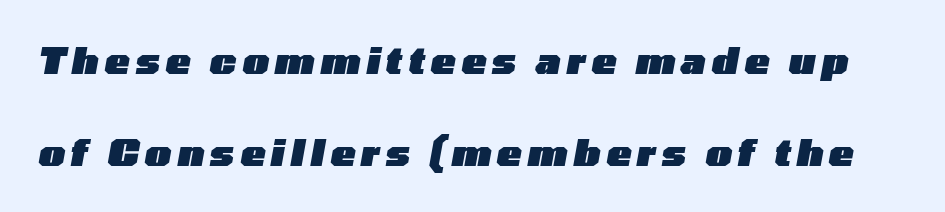
Q: Is the text bold? A: Yes.
Q: Is the text italic (slanted)? A: Yes, it leans right by about 10 degrees.
Q: Is the text underlined? A: No.
Q: Is the spacing between lines tight, normal or loose? A: Loose.
Q: Width (condensed, normal, or wide)? A: Wide.
Q: Stroke contrast? A: Low.
Q: x-height? A: Medium.
Q: Monospaced? A: No.
